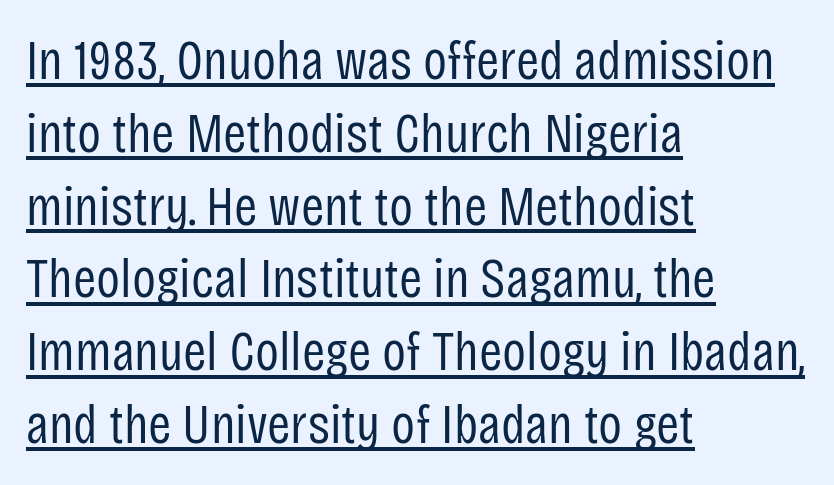
The image shows 56 px regular-weight, condensed sans-serif type, upright; set left-aligned, normal line spacing (1.3x), normal letter spacing, underlined; low stroke contrast and a large x-height.
